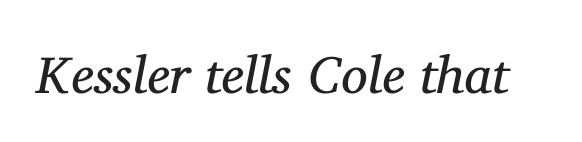
The image shows 53 px regular-weight serif type, italic (leaning right); set normal letter spacing, not underlined; medium stroke contrast and a medium x-height.
